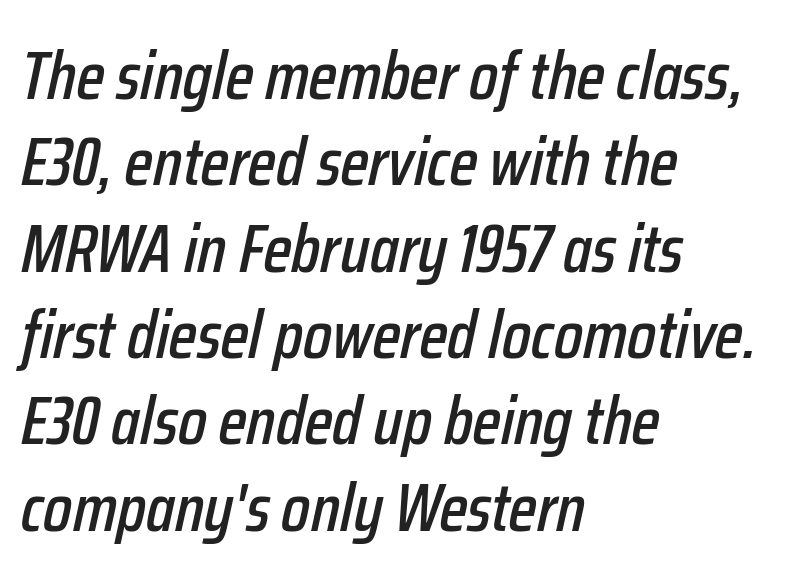
Each row of text sits above clean, open space. The gaps between neighbouring characters are ordinary and unremarkable. These lines are set flush left with a ragged right edge. Here the designer chose a conventional face with non-uniform glyph widths. The typography opts for an oblique posture over an upright one.
